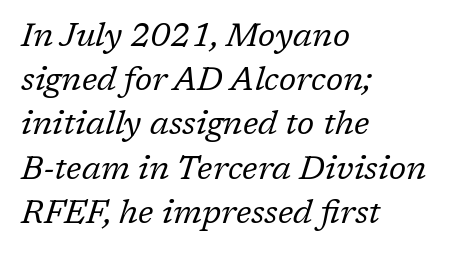
Q: Is the text bold? A: No.
Q: Is the text italic (slanted)? A: Yes, it leans right by about 17 degrees.
Q: Is the typeface a serif or a sans-serif typeface? A: Serif.
Q: Is the text underlined? A: No.
Q: How is the paragraph aligned? A: Left-aligned.
Q: Is the spacing between letters normal or unusually wide? A: Normal.
Q: Is the spacing between lines tight, normal or loose? A: Normal.
Q: Width (condensed, normal, or wide)? A: Normal.
Q: Stroke contrast? A: Low.
Q: x-height? A: Medium.
Q: Monospaced? A: No.
